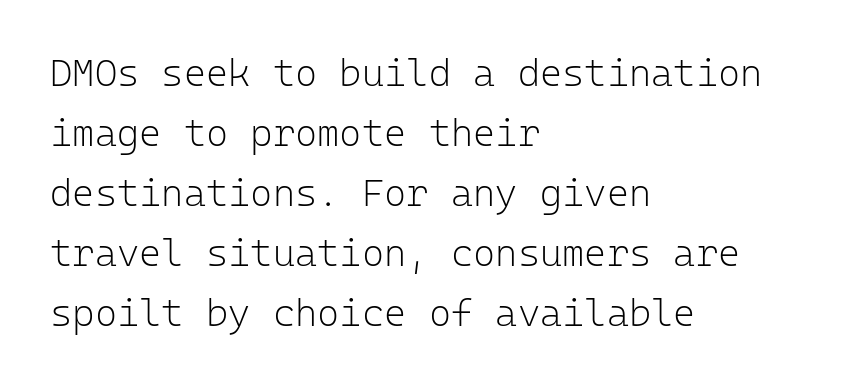
Q: Is the text bold? A: No.
Q: Is the text italic (slanted)? A: No, it is upright.
Q: Is the typeface a serif or a sans-serif typeface? A: Sans-serif.
Q: Is the text underlined? A: No.
Q: How is the paragraph aligned? A: Left-aligned.
Q: Is the spacing between letters normal or unusually wide? A: Normal.
Q: Is the spacing between lines tight, normal or loose? A: Normal.
Q: Width (condensed, normal, or wide)? A: Normal.
Q: Stroke contrast? A: Low.
Q: x-height? A: Medium.
Q: Monospaced? A: Yes.
